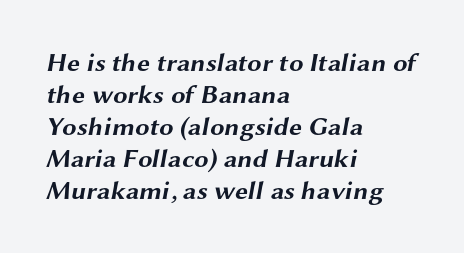
Q: Is the text bold? A: Yes.
Q: Is the text underlined? A: No.
Q: How is the paragraph aligned? A: Left-aligned.
Q: Is the spacing between letters normal or unusually wide? A: Normal.
